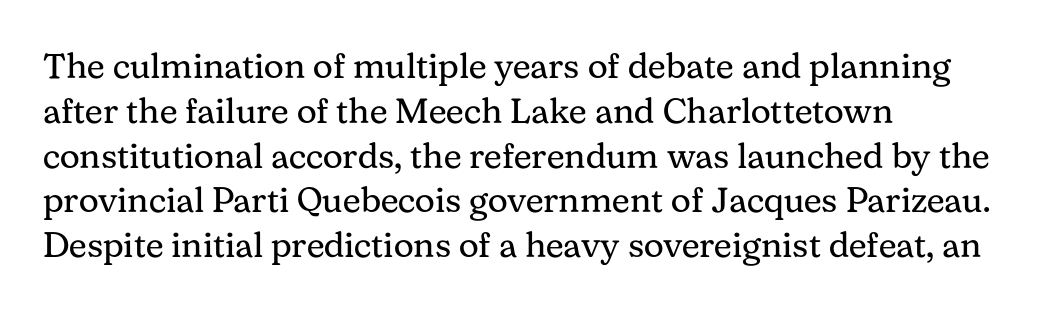
Q: Is the text bold? A: No.
Q: Is the text italic (slanted)? A: No, it is upright.
Q: Is the typeface a serif or a sans-serif typeface? A: Serif.
Q: Is the text underlined? A: No.
Q: How is the paragraph aligned? A: Left-aligned.
Q: Is the spacing between letters normal or unusually wide? A: Normal.
Q: Is the spacing between lines tight, normal or loose? A: Normal.
Q: Width (condensed, normal, or wide)? A: Normal.
Q: Stroke contrast? A: Medium.
Q: x-height? A: Medium.
Q: Monospaced? A: No.
